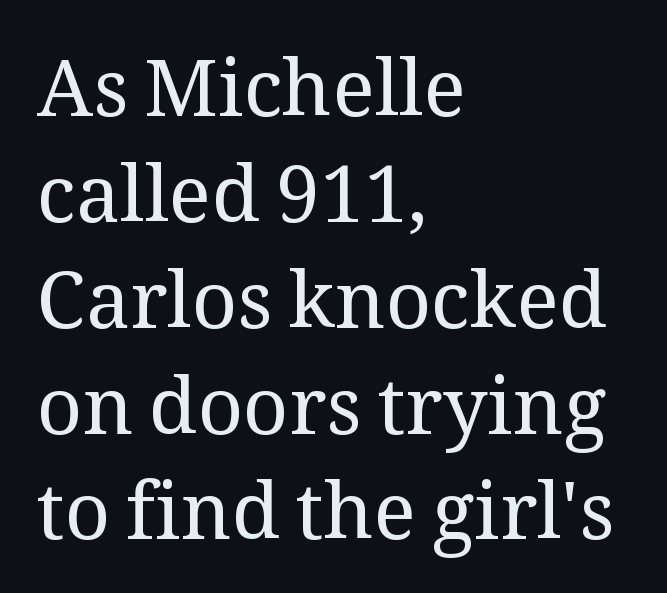
{"serif": "yes", "italic": "no", "bold": "no", "weight": "regular", "width": "normal", "stroke_contrast": "medium", "x_height": "medium", "monospaced": "no", "underline": "no", "align": "left", "line_spacing": "normal", "line_spacing_ratio": 1.34, "letter_spacing": "normal", "letter_spacing_em": 0.0, "glyph_px": 79}
